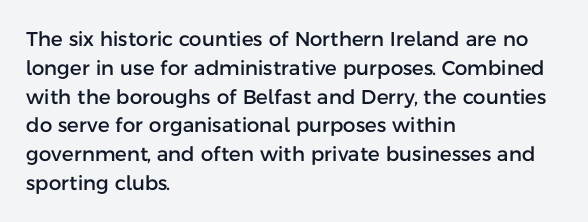
The image shows 20 px text type, upright; set left-aligned, normal line spacing (1.44x), normal letter spacing, not underlined.
